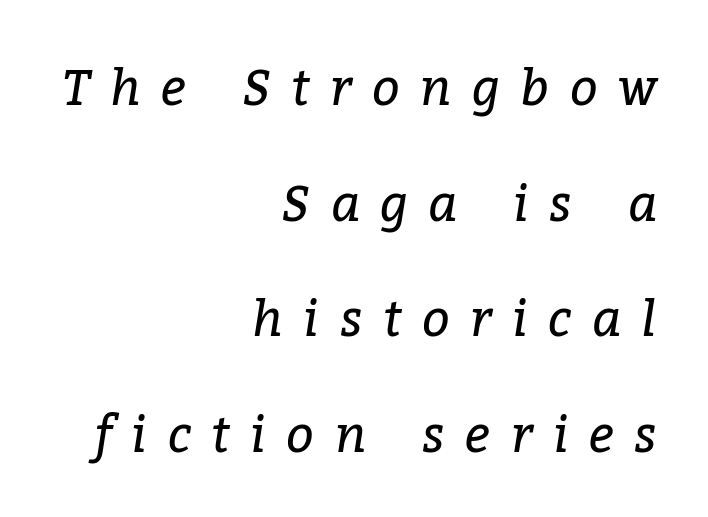
Honestly, the letter spacing is so wide it's the main thing you notice. Descender tails drop into unmarked territory. The leading is generous, giving the passage an open texture. Yep, those are serifs on the letters.
